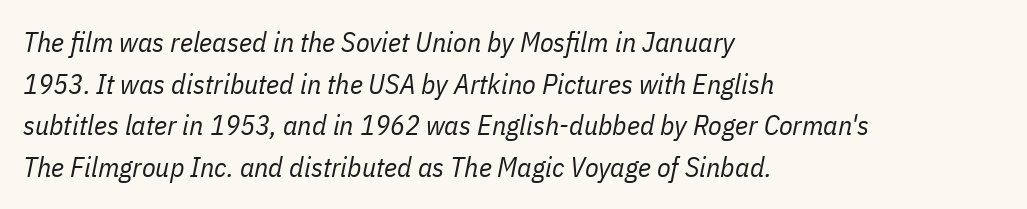
The rendering uses natural spacing where letterforms have individual widths. The weight tops out at a normal text grade. Tracking value appears to be zero — textbook default spacing. Descenders hang freely into open space. Visually the block forms a straight wall on the left and a jagged coastline on the right. The passage shown leans; its letterforms are oblique.
